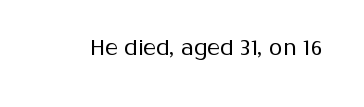
The image shows 22 px text type, upright; set normal letter spacing, not underlined.
